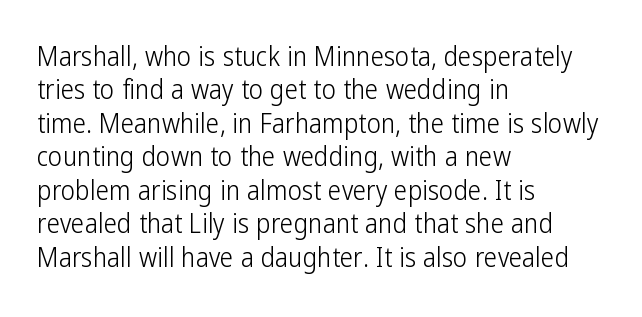
No letter is thick-stroked: the sample isn't bold. This rendering leaves character spacing at its baseline value. A bare baseline throughout the passage. Line beginnings align vertically; line endings do not. This sample uses an upright cut, with every glyph sitting square on the baseline.
